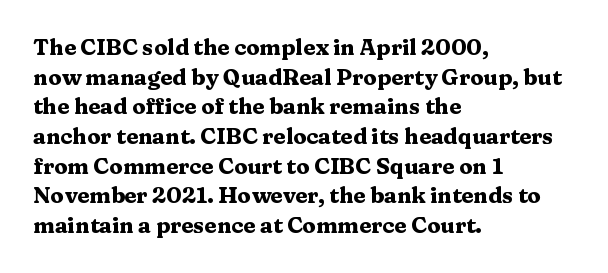
Q: Is the text bold? A: Yes.
Q: Is the text italic (slanted)? A: No, it is upright.
Q: Is the text underlined? A: No.
Q: How is the paragraph aligned? A: Left-aligned.
Q: Is the spacing between letters normal or unusually wide? A: Normal.
Q: Is the spacing between lines tight, normal or loose? A: Normal.
